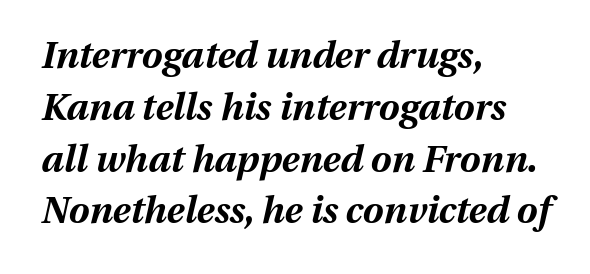
The image shows 37 px bold type, italic (leaning right); set left-aligned, normal line spacing (1.4x), normal letter spacing, not underlined; medium stroke contrast and a medium x-height.
